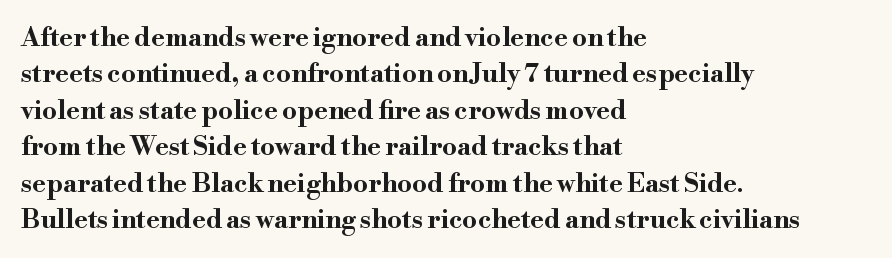
The image shows 26 px bold type, upright; set left-aligned, normal line spacing (1.4x), normal letter spacing, not underlined.
